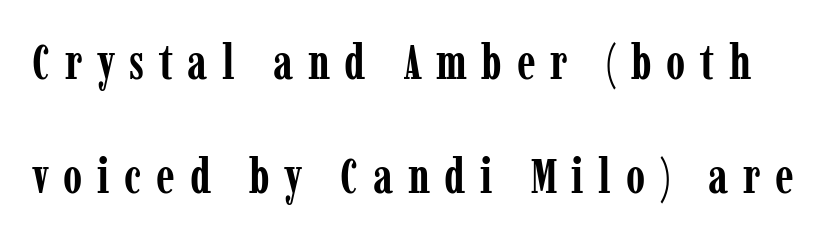
Q: Is the text bold? A: Yes.
Q: Is the text italic (slanted)? A: No, it is upright.
Q: Is the typeface a serif or a sans-serif typeface? A: Serif.
Q: Is the text underlined? A: No.
Q: Is the spacing between letters normal or unusually wide? A: Unusually wide.
Q: Is the spacing between lines tight, normal or loose? A: Loose.
Q: Width (condensed, normal, or wide)? A: Condensed.
Q: Stroke contrast? A: Low.
Q: x-height? A: Medium.
Q: Monospaced? A: No.
